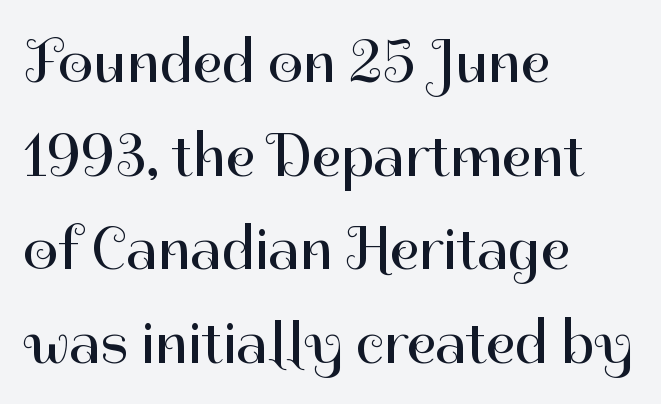
Vertical strokes here are truly vertical. Each word holds together tightly as a unit, with standard inter-letter gaps. The letters look calm and open, with moderate or lighter stems. Honestly, the row spacing looks completely unremarkable.
